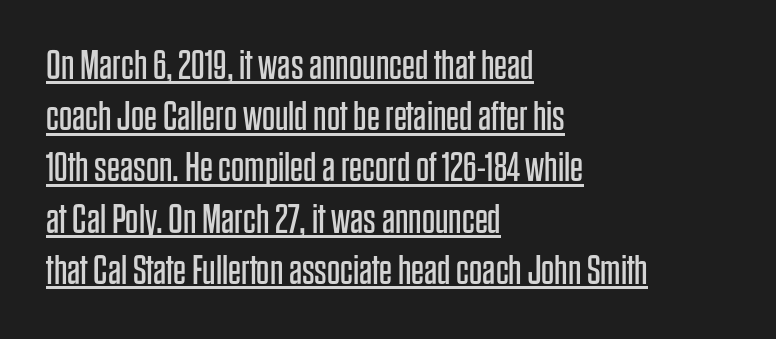
Nobody touched the tracking dial on this one. Think standard paragraph weight, or any step lighter than that. The glyphs are accompanied by a horizontal stroke just below them. The type sits square on the baseline with zero lean. Spacing verdict: proportional, widths tailored to each character. Regarding leading, the lines here are spaced in the standard way.
